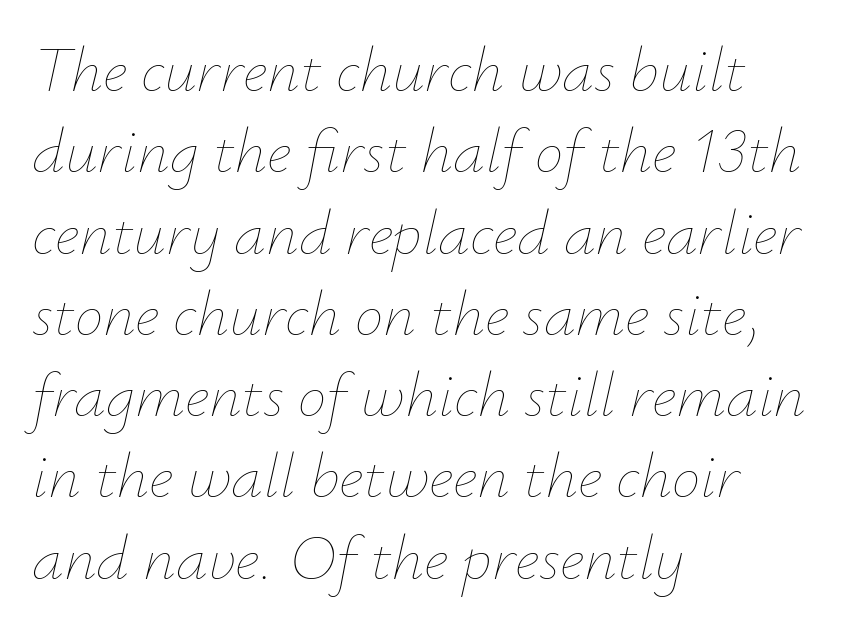
The image shows 64 px thin type, italic (leaning right); set left-aligned, normal line spacing (1.27x), normal letter spacing, not underlined; low stroke contrast and a small x-height.
